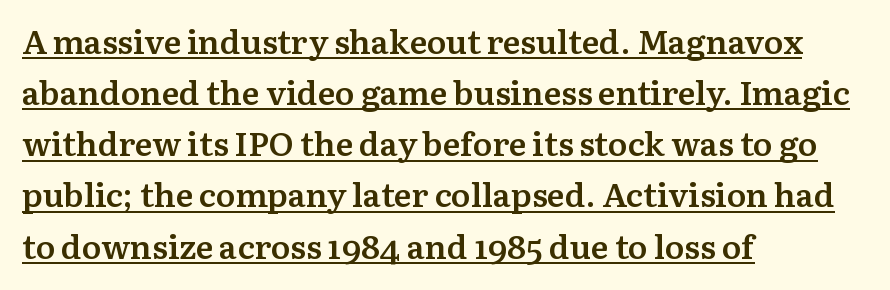
The image shows 33 px semibold serif type, upright; set left-aligned, normal line spacing (1.55x), normal letter spacing, underlined; medium stroke contrast and a medium x-height.
